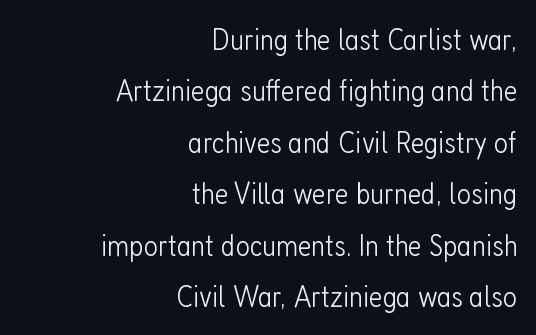
Check under the words: just untouched page. Here the designer chose a conventional face with non-uniform glyph widths. The tracking reads as untouched default to a designer's eye. These lines stack with their right ends in a neat column. A sans-serif font was chosen for this passage. Compared with a typical body face, this is equally light or lighter still.
